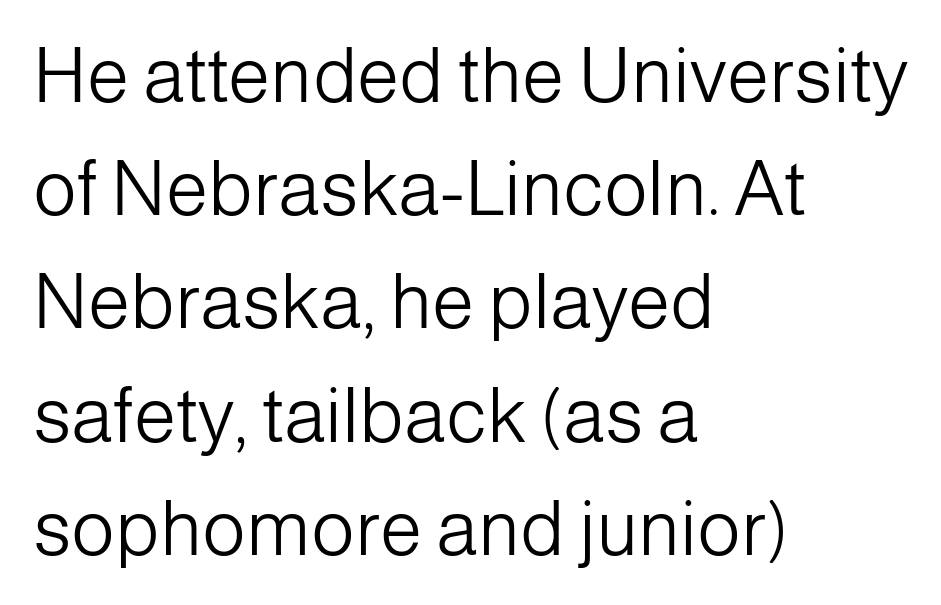
The rendering uses natural spacing where letterforms have individual widths. The setting favours the left margin, as ordinary paragraphs usually do. Quick note: underline off. It's the straight-up-and-down kind of type. Tracking here is standard; glyphs follow each other at the usual distance.
